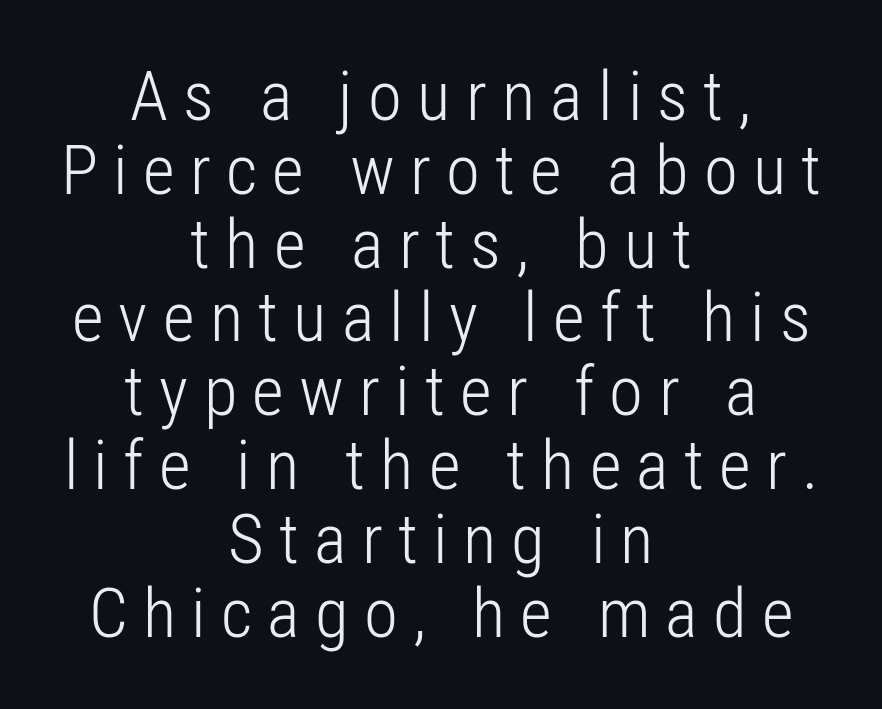
{"serif": "no", "italic": "no", "bold": "no", "weight": "light", "width": "condensed", "stroke_contrast": "low", "x_height": "medium", "monospaced": "no", "underline": "no", "align": "center", "line_spacing": "tight", "line_spacing_ratio": 1.07, "letter_spacing": "wide", "letter_spacing_em": 0.22, "glyph_px": 69}
